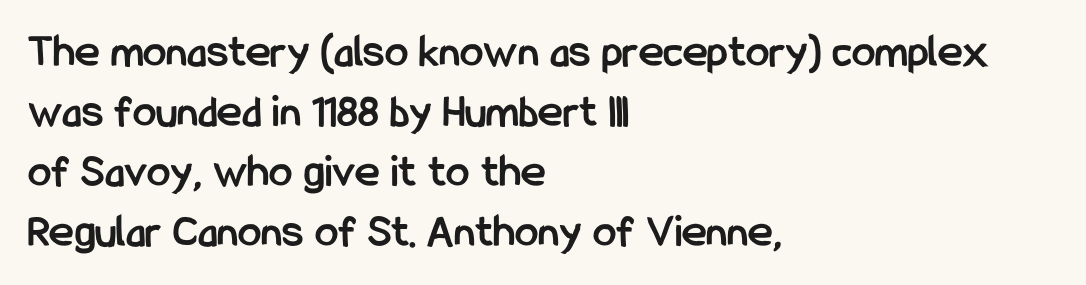
Letterform terminals end flat and unadorned throughout the passage. What's the leading like? Ordinary, nothing unusual. If you drew a ruler down the left edge, every line would touch it. The letters sit at their default tracking, neither squeezed nor spread. The specimen reads as upright at a glance.
